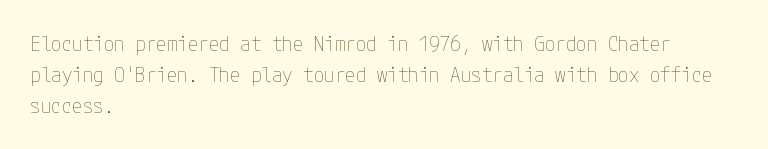
{"italic": "no", "bold": "no", "underline": "no", "align": "left", "line_spacing": "normal", "line_spacing_ratio": 1.48, "letter_spacing": "normal", "letter_spacing_em": 0.0, "glyph_px": 21}
